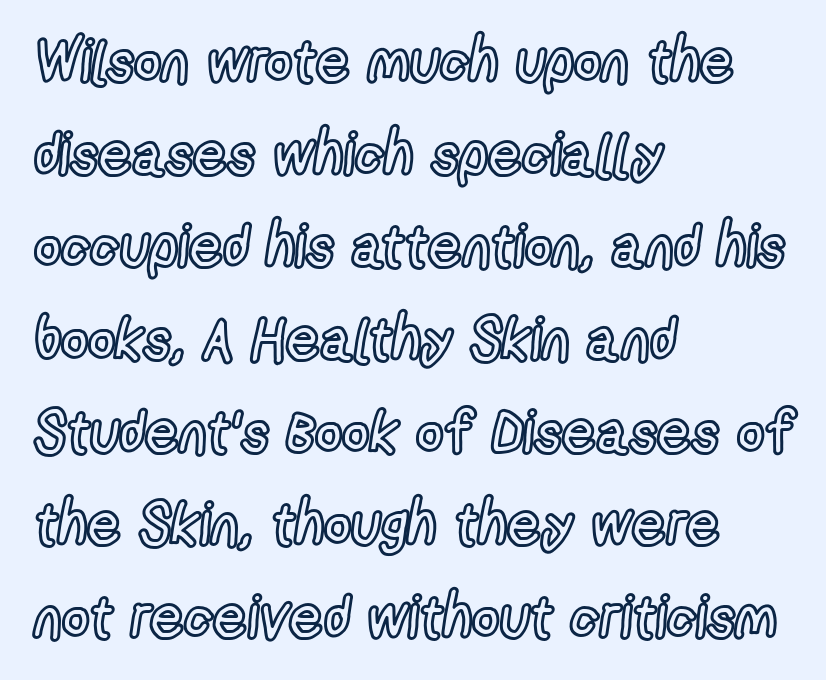
This sample has the flowing, uneven cadence of proportional lettering. In terms of letterspacing, this is plain default setting. A classic flush-left, rag-right setting is used for this passage. The space directly below the letters is spotless. Normally led — the rows are evenly, conventionally spaced.
